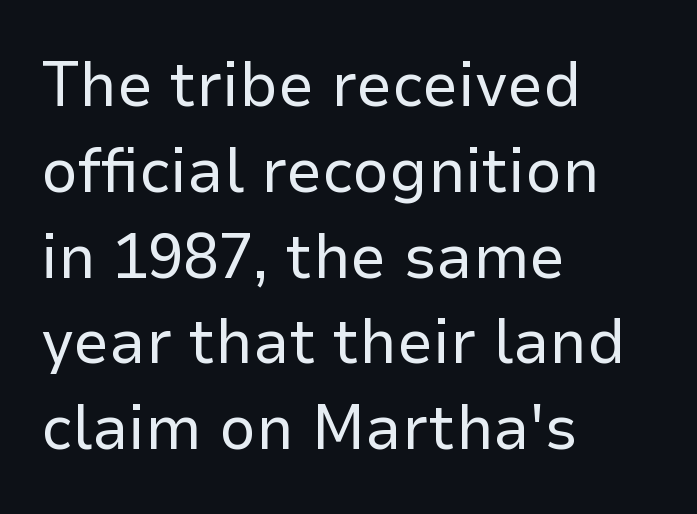
The image shows 64 px regular-weight sans-serif type, upright; set left-aligned, normal line spacing (1.34x), normal letter spacing, not underlined; low stroke contrast and a medium x-height.
